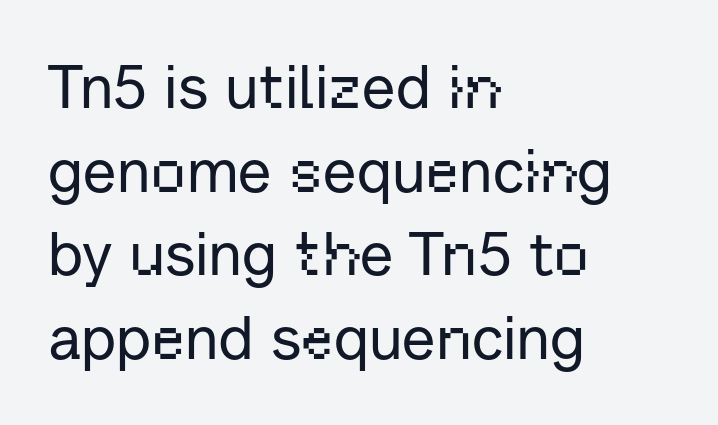
Regarding leading, the lines here are spaced in the standard way. A clean baseline with only descenders dipping below it. The specimen reads as upright at a glance. Short and long lines alike share a common starting point at left. These lines are composed in type without serifs. The letters advance in unequal steps, a hallmark of proportional type.
